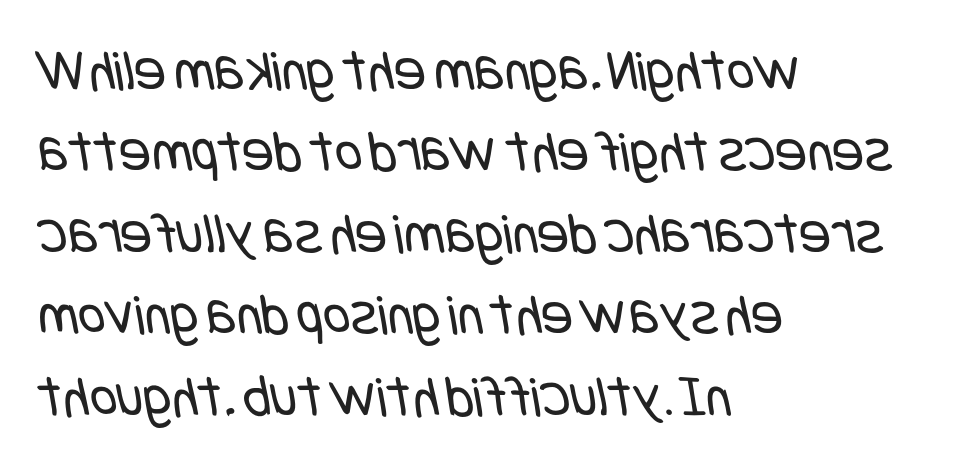
The image shows 59 px regular-weight, condensed sans-serif type; set left-aligned, normal line spacing (1.38x), normal letter spacing, not underlined; low stroke contrast and a large x-height.
